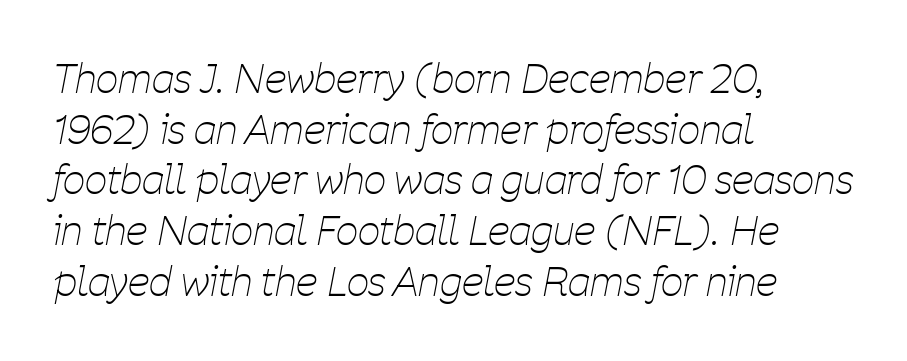
The characters are drawn with everyday or finer stroke widths. Look at the tracking — it's just the regular setting, nothing added. A student would call this left alignment; a typographer would say flush left, rag right. Quick note: underline off. The whole block is typeset with a tilt. This block has exactly the height ordinary leading produces.
